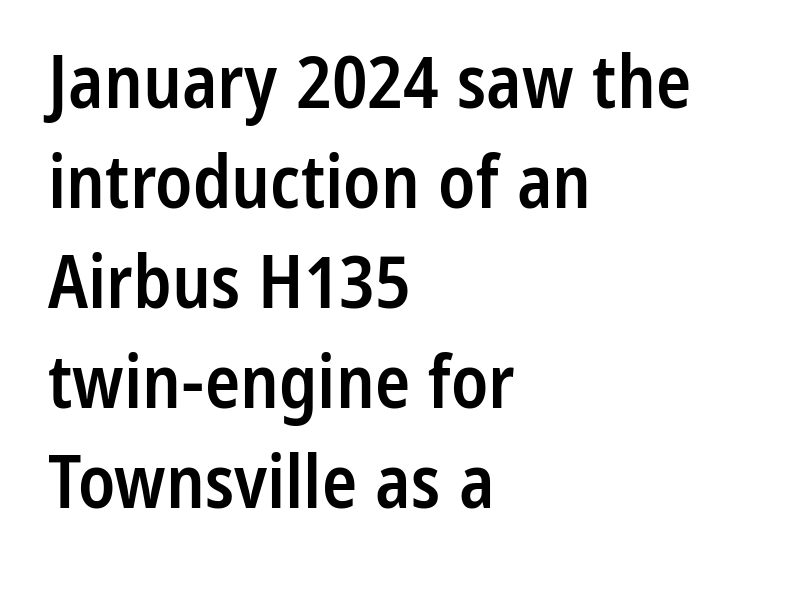
Q: Is the text bold? A: Semi-bold.
Q: Is the text italic (slanted)? A: No, it is upright.
Q: Is the typeface a serif or a sans-serif typeface? A: Sans-serif.
Q: Is the text underlined? A: No.
Q: How is the paragraph aligned? A: Left-aligned.
Q: Is the spacing between letters normal or unusually wide? A: Normal.
Q: Is the spacing between lines tight, normal or loose? A: Normal.
Q: Width (condensed, normal, or wide)? A: Condensed.
Q: Stroke contrast? A: Low.
Q: x-height? A: Medium.
Q: Monospaced? A: No.
